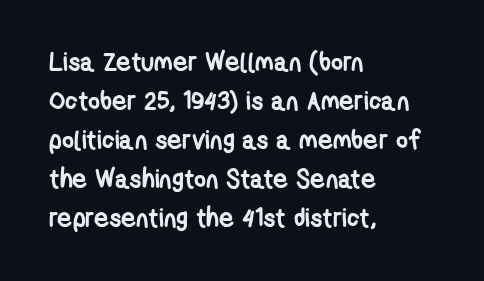
The image shows 26 px bold type; set left-aligned, normal line spacing (1.5x), normal letter spacing, not underlined.
